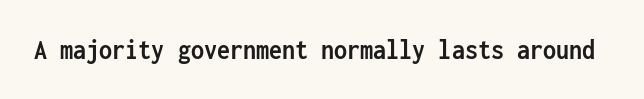
The baseline area is clear. Serif or sans? Sans — the stroke terminals are bare. This sample has the even, mechanical cadence of fixed-width lettering. Posture: upright roman. Summary of weight: heavy, a full bold.
